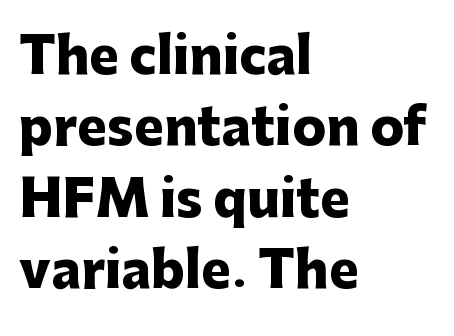
Q: Is the text bold? A: Yes.
Q: Is the text italic (slanted)? A: No, it is upright.
Q: Is the typeface a serif or a sans-serif typeface? A: Sans-serif.
Q: Is the text underlined? A: No.
Q: How is the paragraph aligned? A: Left-aligned.
Q: Is the spacing between letters normal or unusually wide? A: Normal.
Q: Is the spacing between lines tight, normal or loose? A: Normal.
Q: Width (condensed, normal, or wide)? A: Normal.
Q: Stroke contrast? A: Low.
Q: x-height? A: Medium.
Q: Monospaced? A: No.
